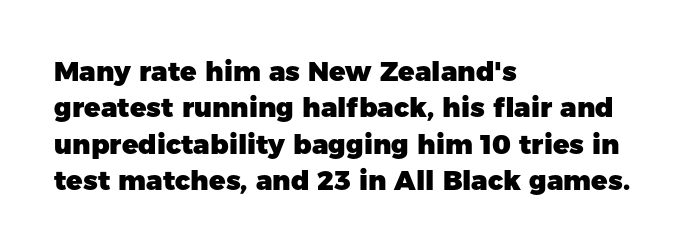
{"italic": "no", "bold": "yes", "underline": "no", "align": "left", "line_spacing": "normal", "line_spacing_ratio": 1.35, "letter_spacing": "normal", "letter_spacing_em": 0.0, "glyph_px": 27}
